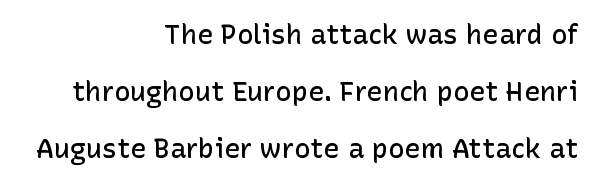
{"italic": "no", "bold": "semi", "underline": "no", "align": "right", "line_spacing": "loose", "line_spacing_ratio": 2.11, "letter_spacing": "normal", "letter_spacing_em": 0.0, "glyph_px": 27}
